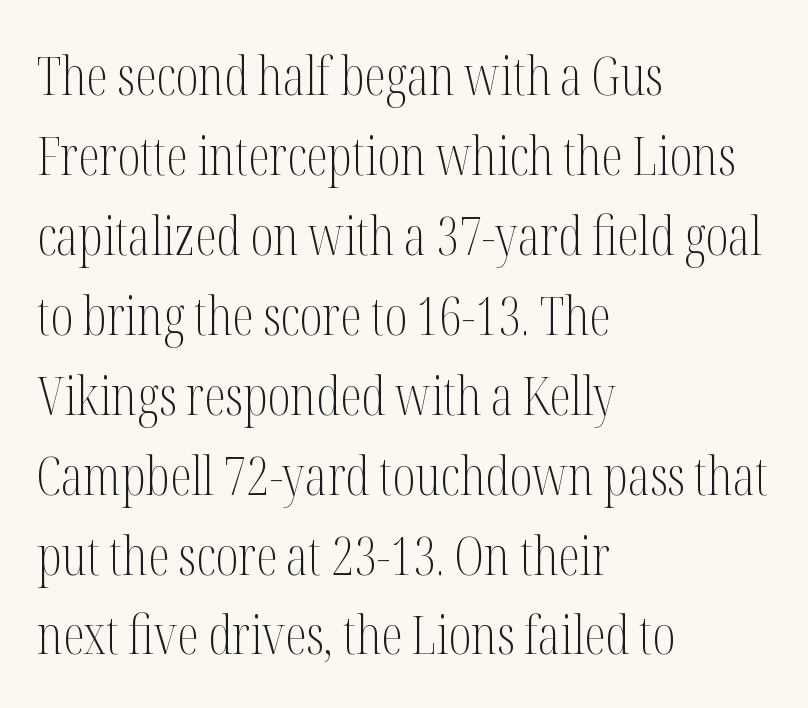
No extra ink here — the face is not bold. Casual observation: everything's shoved over to the left. What stands out about the letter spacing? Nothing — it is the standard amount. Nobody drew a line under any word here. Every stem runs plumb, perpendicular to the baseline. Are there feet on the stems? There are — it's a serif.
